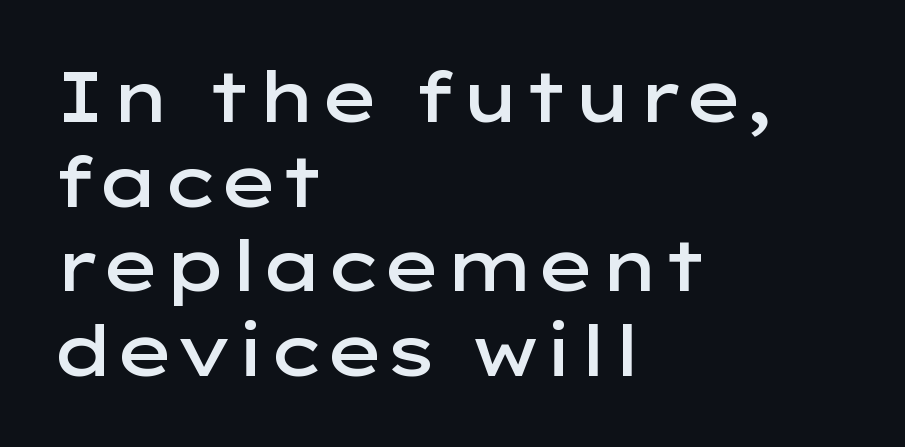
{"serif": "no", "italic": "no", "bold": "semi", "weight": "semibold", "width": "wide", "stroke_contrast": "low", "x_height": "medium", "monospaced": "no", "underline": "no", "align": "left", "line_spacing_ratio": 1.21, "letter_spacing": "normal", "letter_spacing_em": 0.0, "glyph_px": 70}
